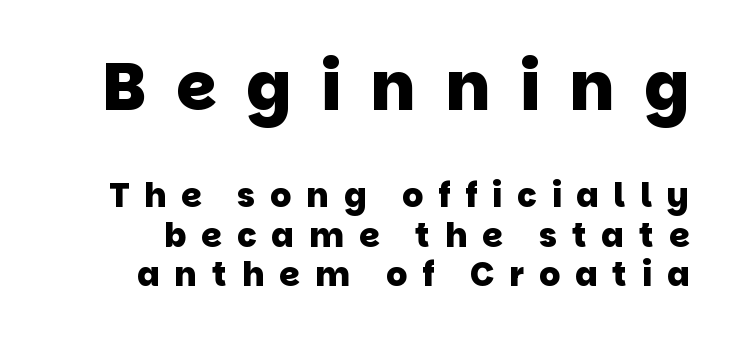
Q: Is the text bold? A: Yes.
Q: Is the typeface a serif or a sans-serif typeface? A: Sans-serif.
Q: Is the text underlined? A: No.
Q: Is the spacing between letters normal or unusually wide? A: Unusually wide.
Q: Which block of text is set in a larger size, the first (top) or the second (bottom)? A: The first (top) one.
Q: Width (condensed, normal, or wide)? A: Normal.
Q: Stroke contrast? A: Low.
Q: x-height? A: Large.
Q: Monospaced? A: No.
